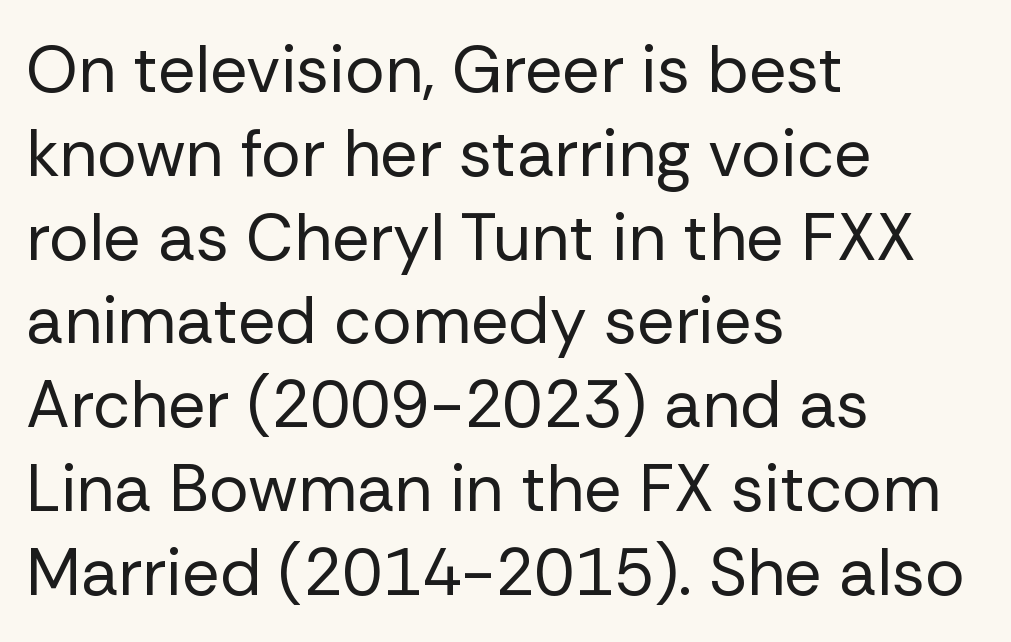
The image shows 66 px regular-weight sans-serif type, upright; set left-aligned, normal line spacing (1.27x), normal letter spacing, not underlined; low stroke contrast and a medium x-height.
